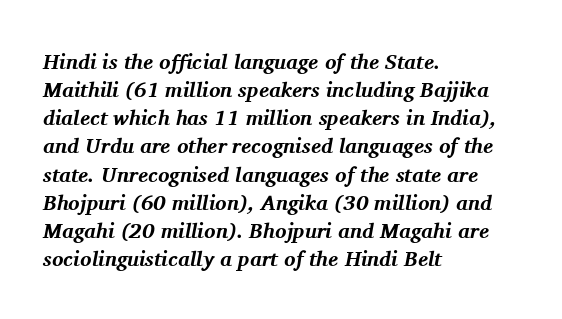
Q: Is the text bold? A: Yes.
Q: Is the text italic (slanted)? A: Yes, it leans right by about 11 degrees.
Q: Is the text underlined? A: No.
Q: How is the paragraph aligned? A: Left-aligned.
Q: Is the spacing between letters normal or unusually wide? A: Normal.
Q: Is the spacing between lines tight, normal or loose? A: Normal.
